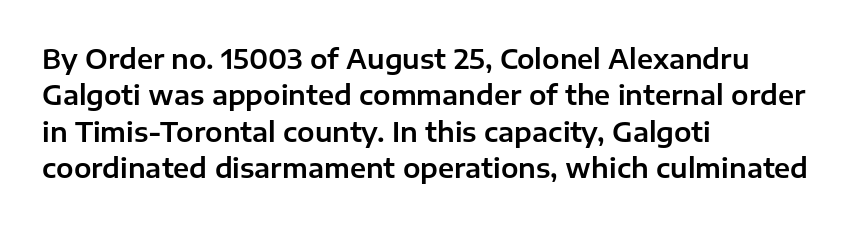
{"italic": "no", "underline": "no", "align": "left", "line_spacing": "normal", "line_spacing_ratio": 1.4, "letter_spacing": "normal", "letter_spacing_em": 0.0, "glyph_px": 26}
